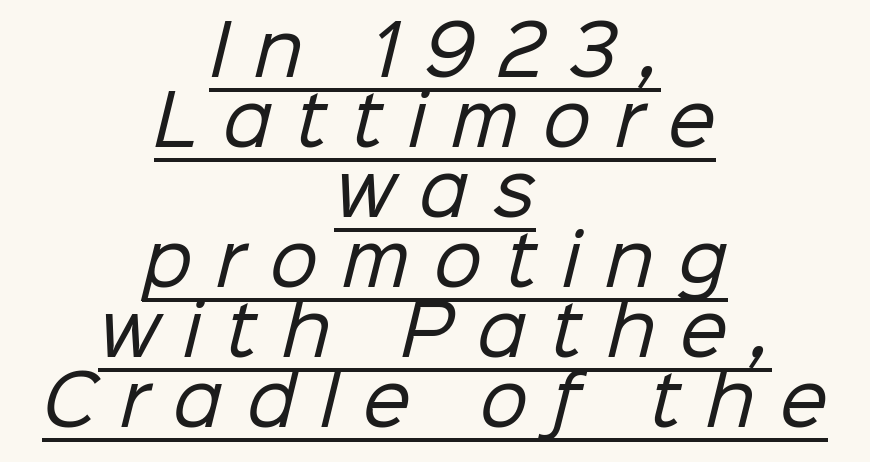
{"serif": "no", "bold": "no", "weight": "regular", "width": "normal", "stroke_contrast": "low", "x_height": "medium", "monospaced": "no", "underline": "yes", "align": "center", "line_spacing": "tight", "line_spacing_ratio": 1.03, "letter_spacing": "wide", "letter_spacing_em": 0.36, "glyph_px": 68}
